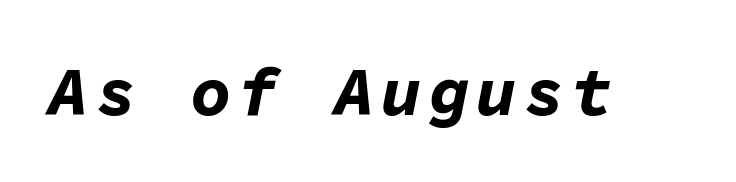
The image shows 68 px bold type, italic (leaning right), monospaced; set not underlined; low stroke contrast and a medium x-height.
